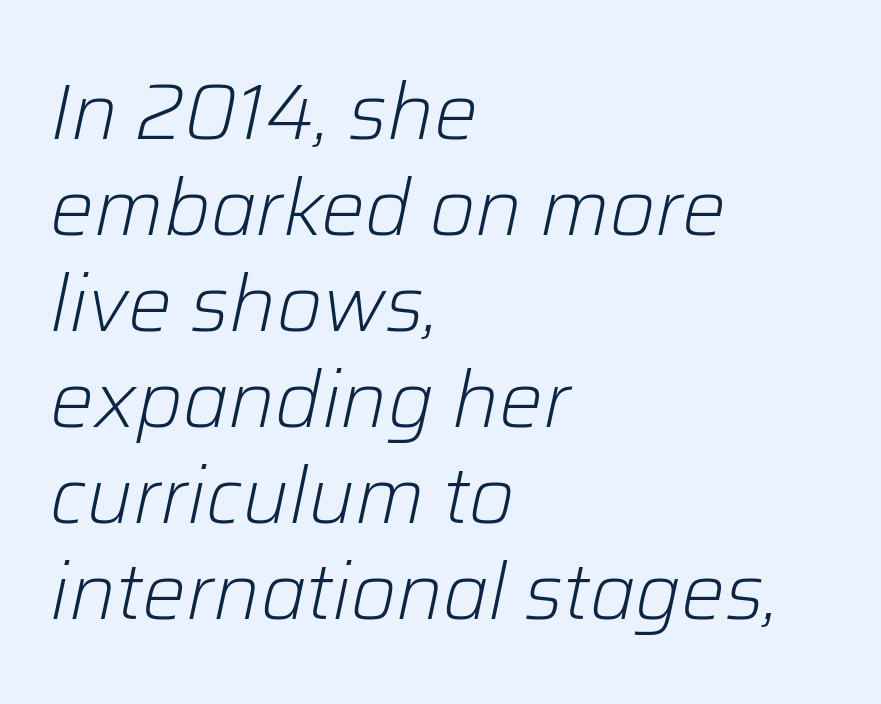
Q: Is the text bold? A: No.
Q: Is the text italic (slanted)? A: Yes, it leans right by about 12 degrees.
Q: Is the text underlined? A: No.
Q: How is the paragraph aligned? A: Left-aligned.
Q: Is the spacing between letters normal or unusually wide? A: Normal.
Q: Width (condensed, normal, or wide)? A: Normal.
Q: Stroke contrast? A: Low.
Q: x-height? A: Medium.
Q: Monospaced? A: No.
